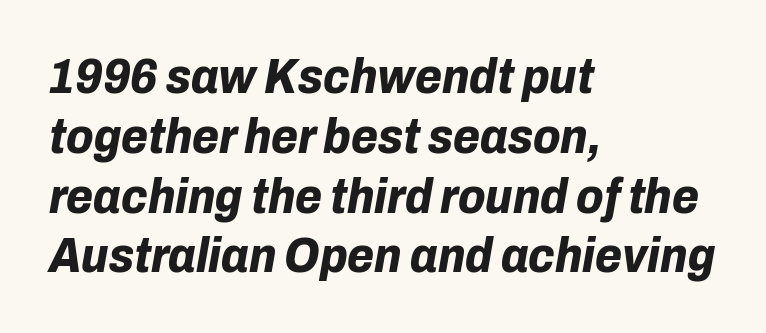
The passage shown is typed in a proportional face where columns would drift. A bare baseline throughout the passage. Glyph-to-glyph distance matches everyday printed text. Layout note: lines flush left. The rendering applies a slant to the glyphs.
